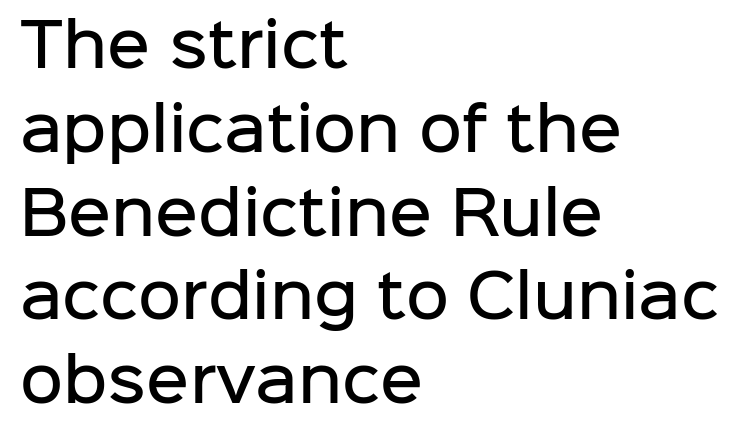
Q: Is the text bold? A: Semi-bold.
Q: Is the text italic (slanted)? A: No, it is upright.
Q: Is the typeface a serif or a sans-serif typeface? A: Sans-serif.
Q: Is the text underlined? A: No.
Q: How is the paragraph aligned? A: Left-aligned.
Q: Is the spacing between letters normal or unusually wide? A: Normal.
Q: Is the spacing between lines tight, normal or loose? A: Normal.
Q: Width (condensed, normal, or wide)? A: Normal.
Q: Stroke contrast? A: Low.
Q: x-height? A: Medium.
Q: Monospaced? A: No.
